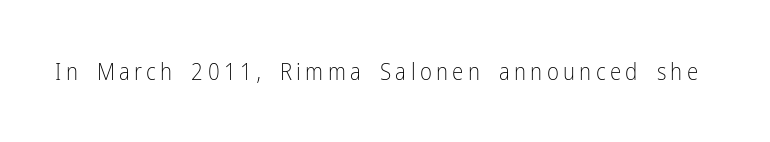
{"italic": "no", "bold": "no", "underline": "no", "glyph_px": 23}
